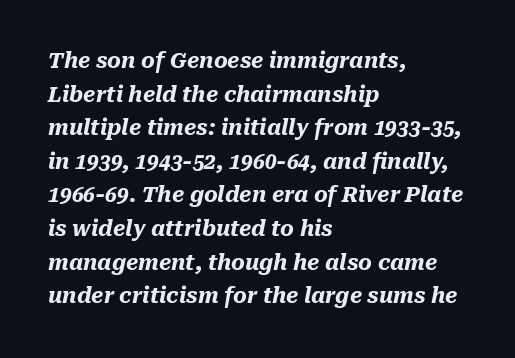
Q: Is the text bold? A: Yes.
Q: Is the text italic (slanted)? A: Yes, it leans right by about 10 degrees.
Q: Is the text underlined? A: No.
Q: How is the paragraph aligned? A: Left-aligned.
Q: Is the spacing between letters normal or unusually wide? A: Normal.
Q: Is the spacing between lines tight, normal or loose? A: Normal.
